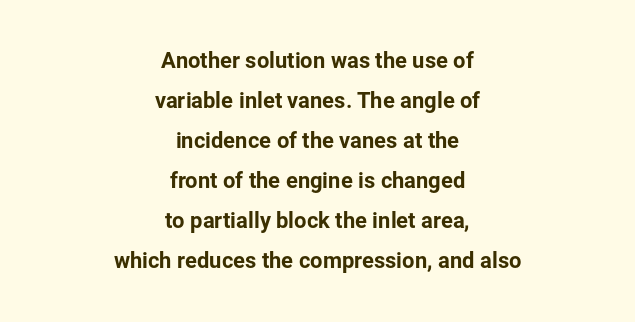
{"italic": "no", "underline": "no", "align": "center", "line_spacing_ratio": 1.82, "letter_spacing": "normal", "letter_spacing_em": 0.0, "glyph_px": 22}
